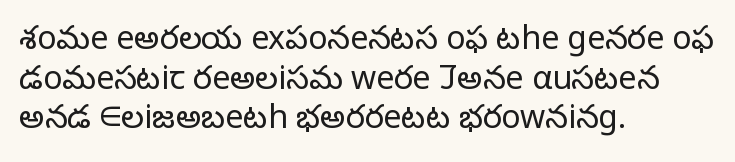
{"serif": "no", "italic": "no", "bold": "no", "weight": "light", "width": "normal", "stroke_contrast": "low", "x_height": "medium", "monospaced": "no", "underline": "no", "align": "left", "line_spacing_ratio": 1.24, "letter_spacing": "normal", "letter_spacing_em": 0.0, "glyph_px": 32}
